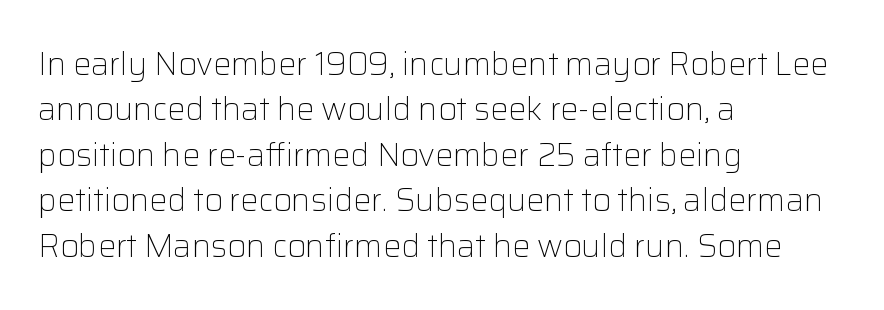
The image shows 32 px light sans-serif type, upright; set left-aligned, normal line spacing (1.42x), normal letter spacing, not underlined; low stroke contrast and a medium x-height.
